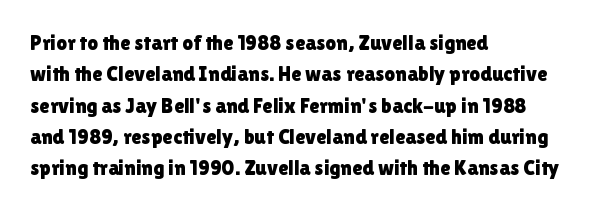
The compositor pushed each line to the left boundary. The designer left line spacing at the default. The rendering keeps characters at their native spacing. No italicization has been applied; the sample stays upright. Clear beneath every line of the passage.
